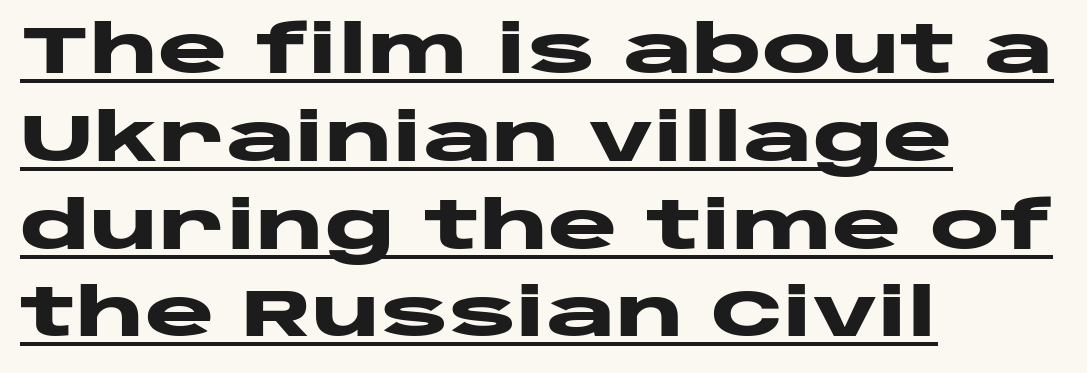
{"serif": "no", "italic": "no", "bold": "yes", "weight": "heavy", "width": "wide", "stroke_contrast": "low", "x_height": "large", "monospaced": "no", "underline": "yes", "align": "left", "line_spacing": "normal", "line_spacing_ratio": 1.33, "letter_spacing": "normal", "letter_spacing_em": 0.0, "glyph_px": 66}
